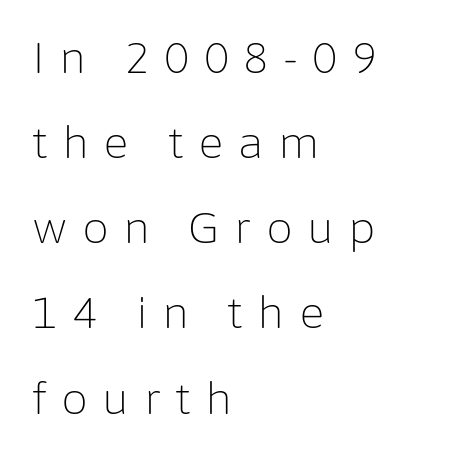
The image shows 43 px light sans-serif type, upright; set left-aligned, loose line spacing (1.98x), unusually wide letter spacing (+0.33 em), not underlined; low stroke contrast and a medium x-height.
